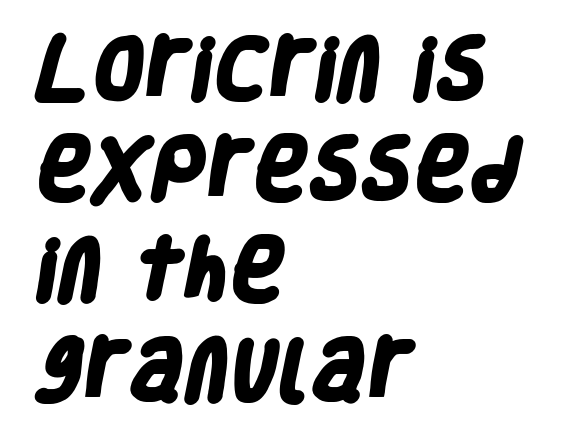
{"serif": "no", "bold": "yes", "weight": "heavy", "width": "condensed", "stroke_contrast": "low", "x_height": "large", "monospaced": "no", "underline": "no", "align": "left", "line_spacing": "normal", "line_spacing_ratio": 1.5, "letter_spacing": "normal", "letter_spacing_em": 0.0, "glyph_px": 67}
